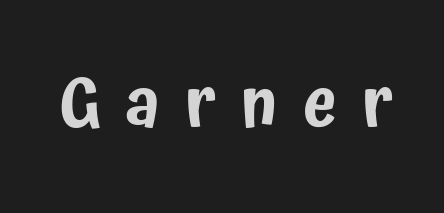
The image shows 68 px condensed sans-serif type, upright; set unusually wide letter spacing (+0.37 em), not underlined; low stroke contrast and a medium x-height.
